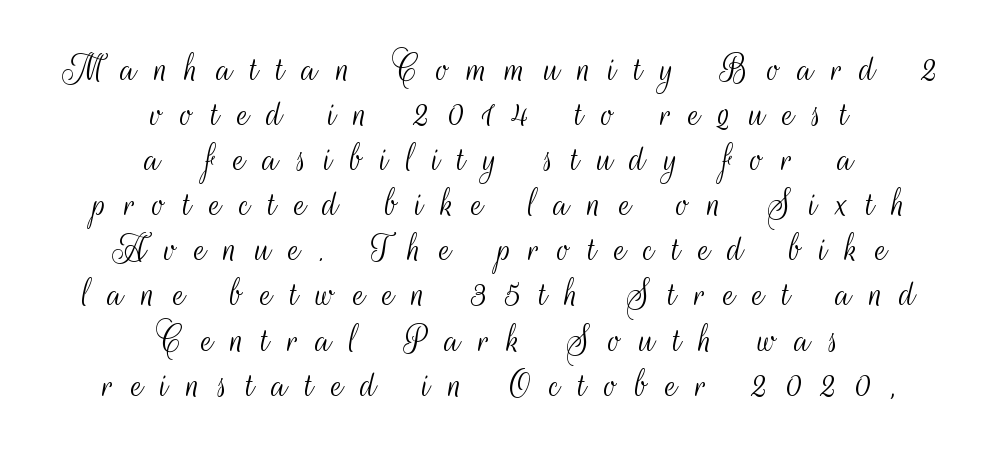
Q: Is the text bold? A: No.
Q: Is the text italic (slanted)? A: Yes.
Q: Is the typeface a serif or a sans-serif typeface? A: Sans-serif.
Q: Is the text underlined? A: No.
Q: How is the paragraph aligned? A: Centered.
Q: Is the spacing between letters normal or unusually wide? A: Unusually wide.
Q: Is the spacing between lines tight, normal or loose? A: Tight.
Q: Width (condensed, normal, or wide)? A: Condensed.
Q: Stroke contrast? A: Medium.
Q: x-height? A: Small.
Q: Monospaced? A: No.
